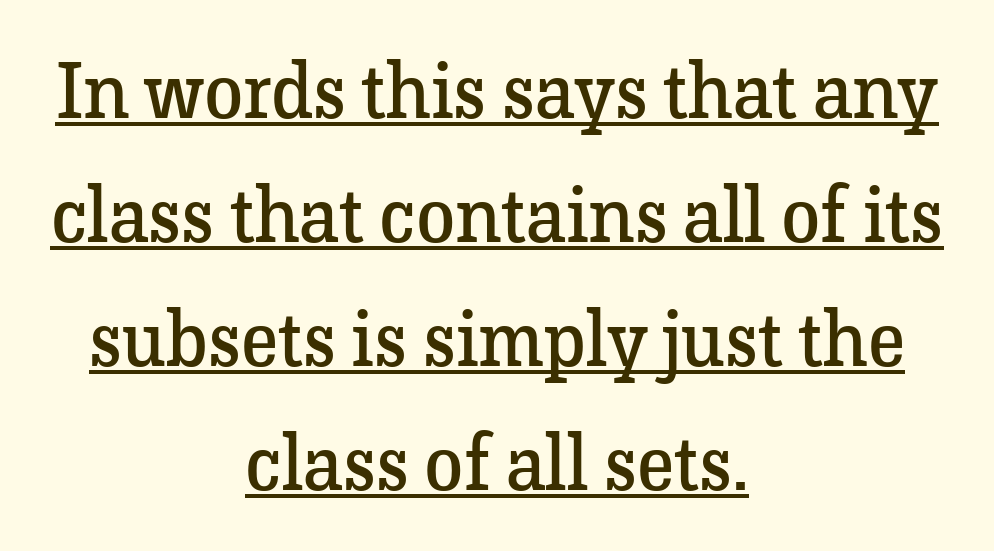
A typesetter would call this proportional, since set widths differ per character. The axis of the letterforms is exactly vertical. On a weight scale, this lands at 450 or below. Which margin do the lines hug? Neither — every line sits in the middle. The rendering uses a moderate line-height, typical for paragraphs. A typesetter would call this zero additional tracking.
